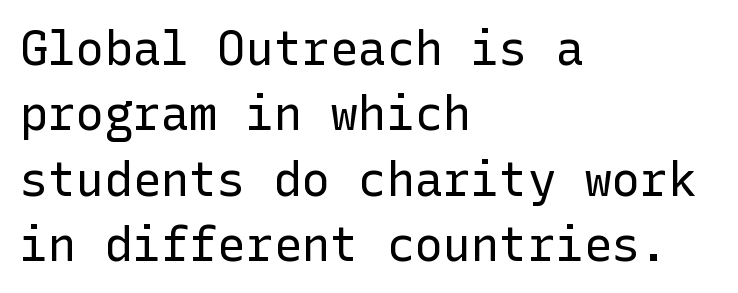
The image shows 47 px regular-weight sans-serif type, upright; set left-aligned, normal line spacing (1.39x), normal letter spacing, not underlined; low stroke contrast and a medium x-height.
